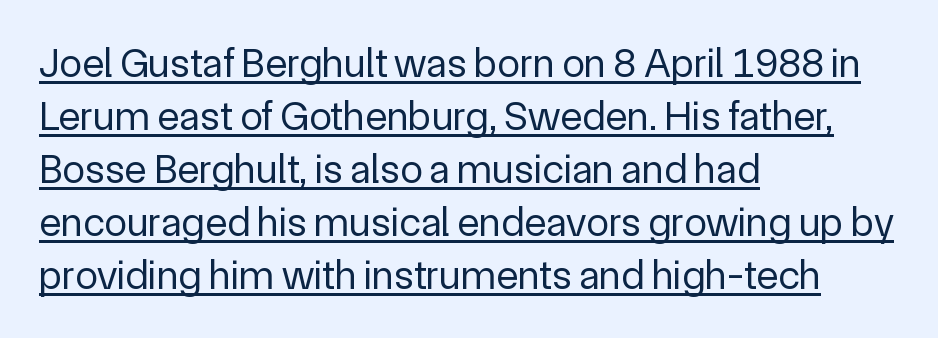
Q: Is the text bold? A: No.
Q: Is the text italic (slanted)? A: No, it is upright.
Q: Is the typeface a serif or a sans-serif typeface? A: Sans-serif.
Q: Is the text underlined? A: Yes.
Q: How is the paragraph aligned? A: Left-aligned.
Q: Is the spacing between letters normal or unusually wide? A: Normal.
Q: Is the spacing between lines tight, normal or loose? A: Normal.
Q: Width (condensed, normal, or wide)? A: Normal.
Q: x-height? A: Medium.
Q: Monospaced? A: No.
